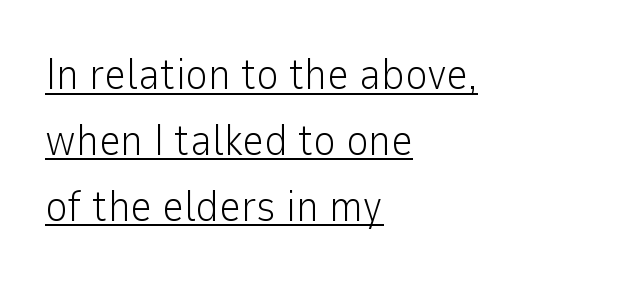
{"serif": "no", "italic": "no", "bold": "no", "weight": "light", "width": "normal", "stroke_contrast": "low", "x_height": "medium", "monospaced": "no", "underline": "yes", "align": "left", "line_spacing": "normal", "line_spacing_ratio": 1.53, "letter_spacing": "normal", "letter_spacing_em": 0.0, "glyph_px": 43}
